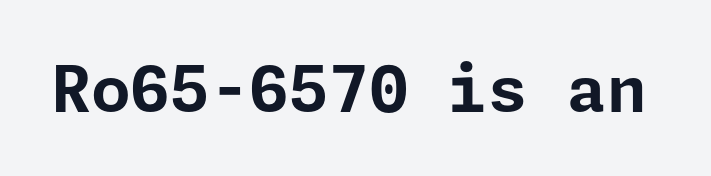
{"serif": "no", "italic": "no", "bold": "yes", "weight": "bold", "width": "normal", "stroke_contrast": "low", "x_height": "medium", "underline": "no", "letter_spacing": "normal", "letter_spacing_em": 0.0, "glyph_px": 64}
